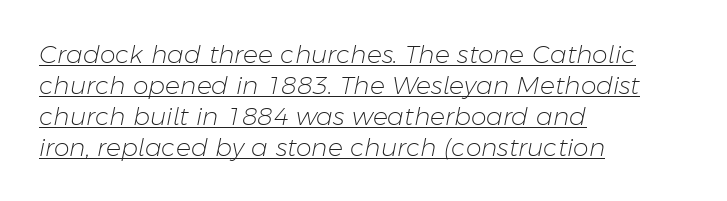
Q: Is the text bold? A: No.
Q: Is the text italic (slanted)? A: Yes, it leans right by about 11 degrees.
Q: Is the text underlined? A: Yes.
Q: How is the paragraph aligned? A: Left-aligned.
Q: Is the spacing between letters normal or unusually wide? A: Normal.
